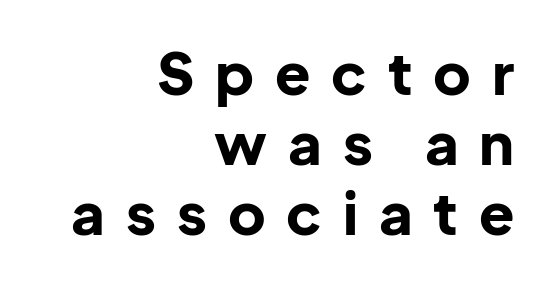
Q: Is the text bold? A: Yes.
Q: Is the text italic (slanted)? A: No, it is upright.
Q: Is the typeface a serif or a sans-serif typeface? A: Sans-serif.
Q: Is the text underlined? A: No.
Q: How is the paragraph aligned? A: Right-aligned.
Q: Is the spacing between letters normal or unusually wide? A: Unusually wide.
Q: Width (condensed, normal, or wide)? A: Normal.
Q: Stroke contrast? A: Low.
Q: x-height? A: Medium.
Q: Monospaced? A: No.
